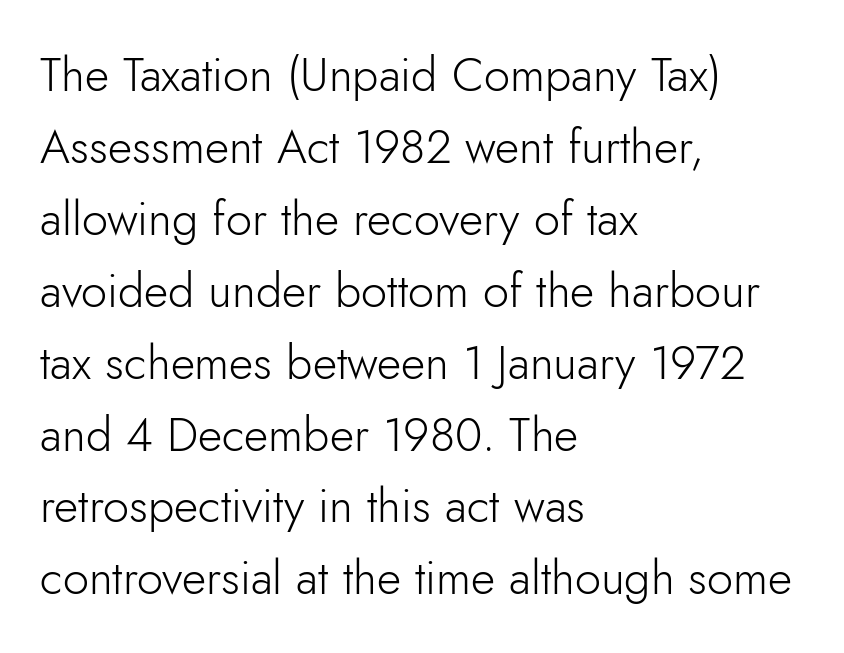
Q: Is the text bold? A: No.
Q: Is the text italic (slanted)? A: No, it is upright.
Q: Is the typeface a serif or a sans-serif typeface? A: Sans-serif.
Q: Is the text underlined? A: No.
Q: How is the paragraph aligned? A: Left-aligned.
Q: Is the spacing between letters normal or unusually wide? A: Normal.
Q: Is the spacing between lines tight, normal or loose? A: Normal.
Q: Width (condensed, normal, or wide)? A: Normal.
Q: Stroke contrast? A: Low.
Q: x-height? A: Small.
Q: Monospaced? A: No.
